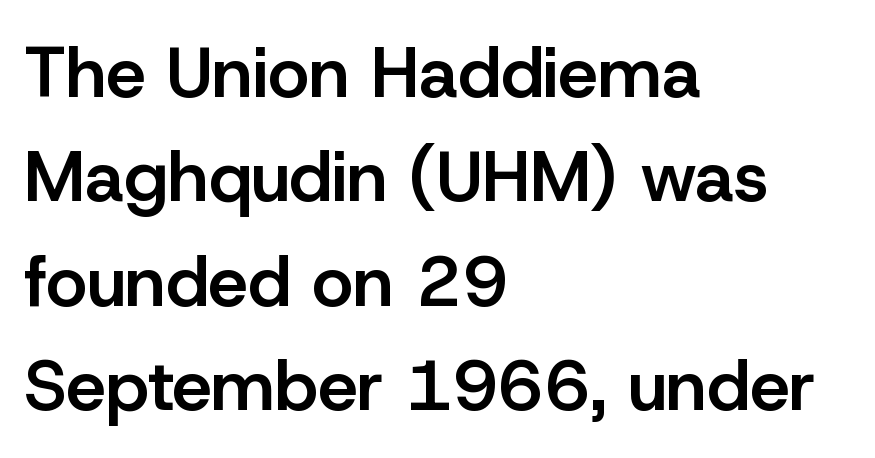
The image shows 71 px semibold sans-serif type, upright; set left-aligned, normal line spacing (1.47x), normal letter spacing, not underlined; low stroke contrast and a medium x-height.
